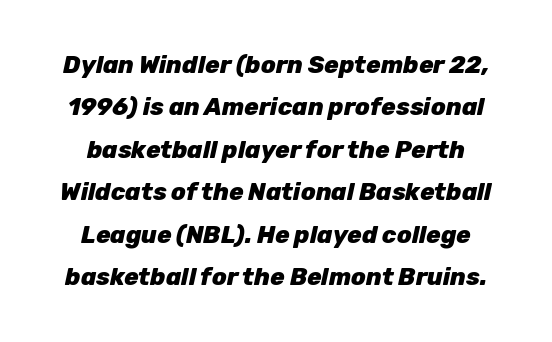
{"italic": "yes", "lean": "right", "slant_degrees": 12, "bold": "yes", "underline": "no", "line_spacing_ratio": 1.77, "letter_spacing": "normal", "letter_spacing_em": 0.0, "glyph_px": 24}
